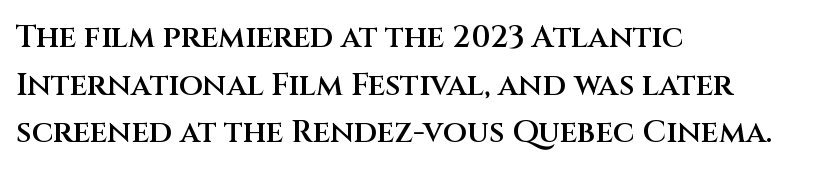
Q: Is the text bold? A: Semi-bold.
Q: Is the text italic (slanted)? A: No, it is upright.
Q: Is the typeface a serif or a sans-serif typeface? A: Sans-serif.
Q: Is the text underlined? A: No.
Q: How is the paragraph aligned? A: Left-aligned.
Q: Is the spacing between letters normal or unusually wide? A: Normal.
Q: Is the spacing between lines tight, normal or loose? A: Normal.
Q: Width (condensed, normal, or wide)? A: Normal.
Q: Stroke contrast? A: Medium.
Q: x-height? A: Large.
Q: Monospaced? A: No.
